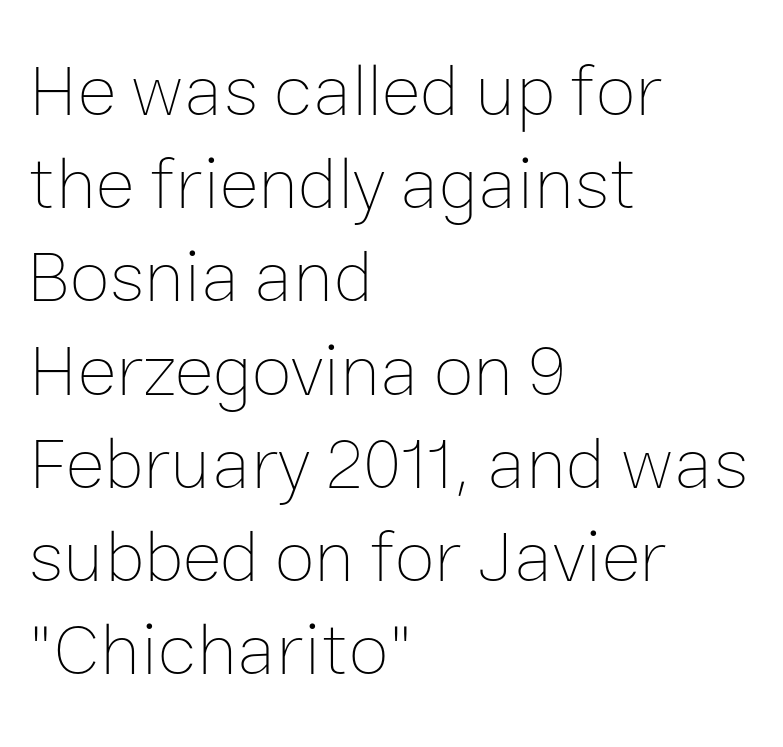
The image shows 74 px thin type, upright; set left-aligned, normal line spacing (1.26x), normal letter spacing, not underlined; low stroke contrast and a medium x-height.
